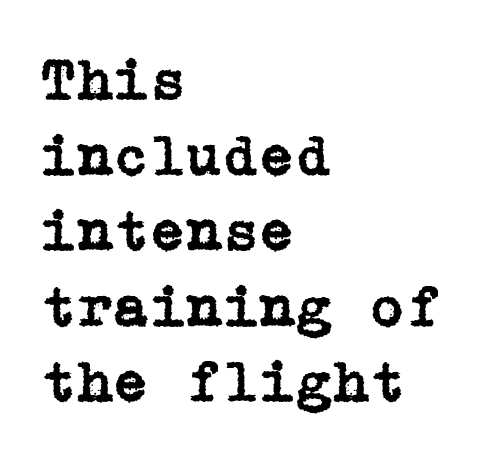
Leftover space on each line is placed entirely after the last word. This is roman type, the default non-slanted kind. The area under the type is left untouched. How would I describe the line gaps? Plain and ordinary.
